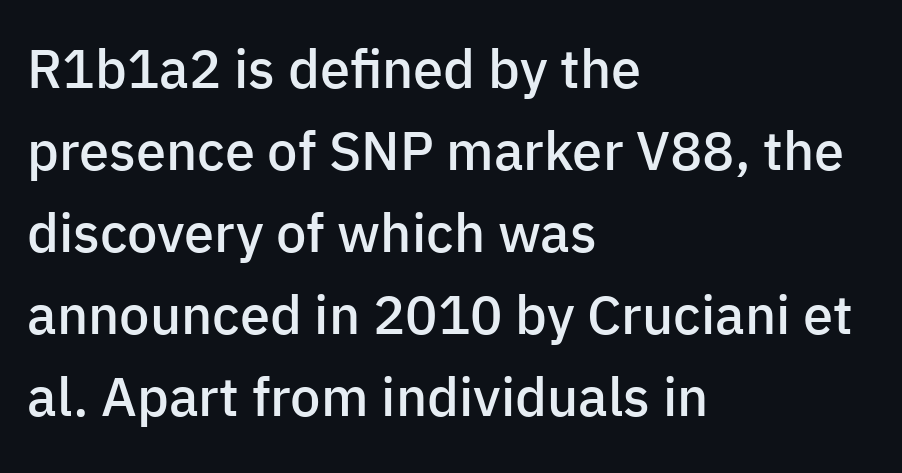
Q: Is the text bold? A: Semi-bold.
Q: Is the text italic (slanted)? A: No, it is upright.
Q: Is the typeface a serif or a sans-serif typeface? A: Sans-serif.
Q: Is the text underlined? A: No.
Q: How is the paragraph aligned? A: Left-aligned.
Q: Is the spacing between letters normal or unusually wide? A: Normal.
Q: Is the spacing between lines tight, normal or loose? A: Normal.
Q: Width (condensed, normal, or wide)? A: Normal.
Q: Stroke contrast? A: Low.
Q: x-height? A: Medium.
Q: Monospaced? A: No.
